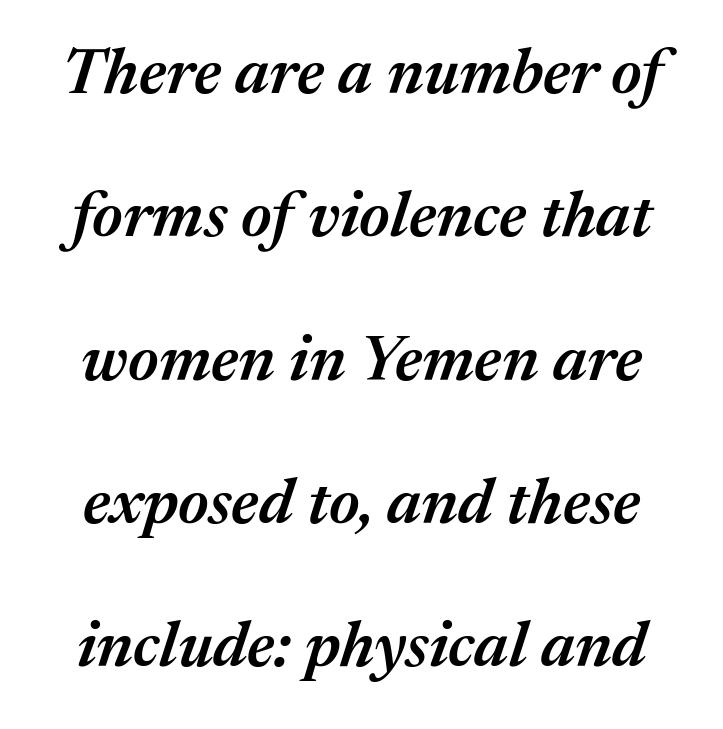
Q: Is the text bold? A: Semi-bold.
Q: Is the text italic (slanted)? A: Yes, it leans right by about 17 degrees.
Q: Is the text underlined? A: No.
Q: Is the spacing between letters normal or unusually wide? A: Normal.
Q: Is the spacing between lines tight, normal or loose? A: Loose.
Q: Width (condensed, normal, or wide)? A: Normal.
Q: Stroke contrast? A: Medium.
Q: x-height? A: Medium.
Q: Monospaced? A: No.
